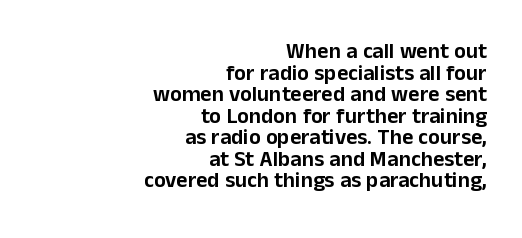
The image shows 22 px text type, upright; set right-aligned, tight line spacing (0.98x), normal letter spacing, not underlined.
